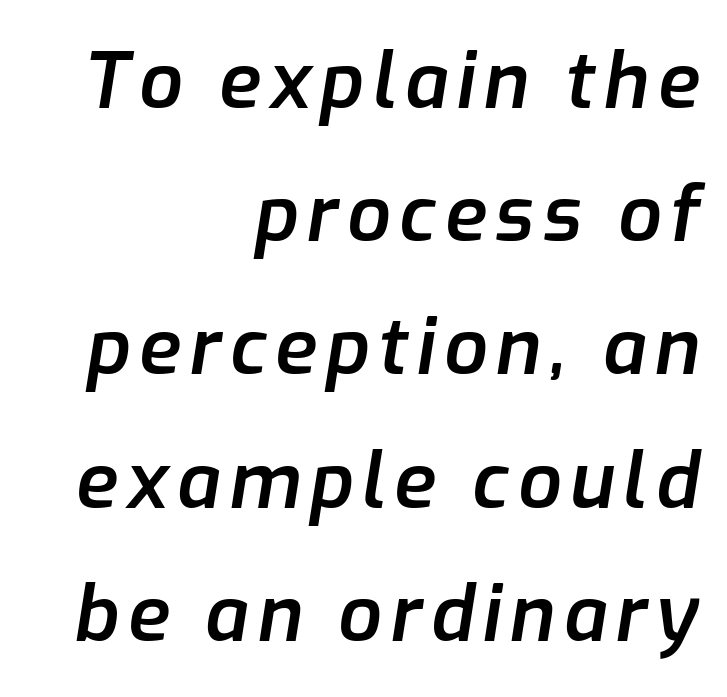
The image shows 77 px semibold type, italic (leaning right); set right-aligned, line spacing 1.73x, not underlined; low stroke contrast and a medium x-height.
